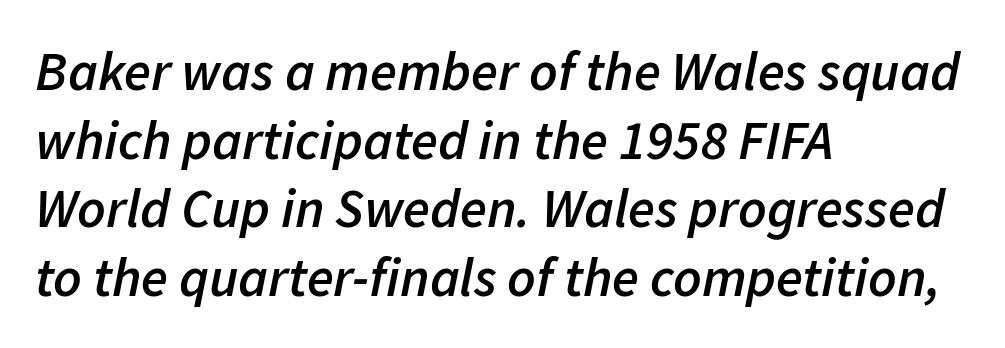
Q: Is the text bold? A: Semi-bold.
Q: Is the text italic (slanted)? A: Yes, it leans right by about 11 degrees.
Q: Is the text underlined? A: No.
Q: How is the paragraph aligned? A: Left-aligned.
Q: Is the spacing between letters normal or unusually wide? A: Normal.
Q: Is the spacing between lines tight, normal or loose? A: Normal.
Q: Width (condensed, normal, or wide)? A: Normal.
Q: Stroke contrast? A: Low.
Q: x-height? A: Medium.
Q: Monospaced? A: No.
